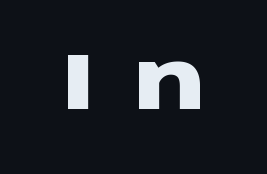
Q: Is the text bold? A: Yes.
Q: Is the text italic (slanted)? A: No, it is upright.
Q: Is the typeface a serif or a sans-serif typeface? A: Sans-serif.
Q: Is the text underlined? A: No.
Q: Is the spacing between letters normal or unusually wide? A: Unusually wide.
Q: Width (condensed, normal, or wide)? A: Wide.
Q: Stroke contrast? A: Low.
Q: x-height? A: Large.
Q: Monospaced? A: No.
